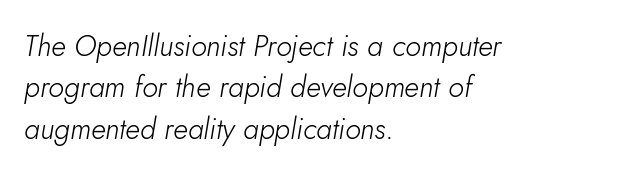
The passage is arranged the way most books set body copy — flush left. Is this a fixed-width face? No — the glyphs have proportional, varying widths. It's the slanting kind of type. The weight tops out at a normal text grade. Glyph-to-glyph distance matches everyday printed text.
